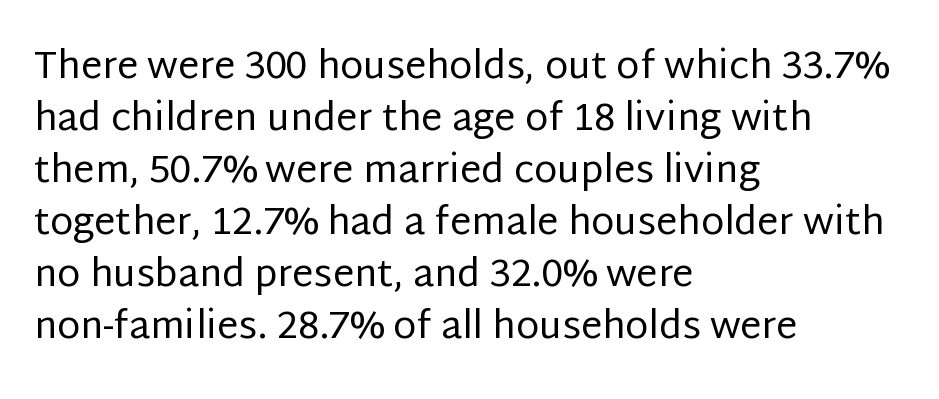
Q: Is the text bold? A: No.
Q: Is the text italic (slanted)? A: No, it is upright.
Q: Is the typeface a serif or a sans-serif typeface? A: Sans-serif.
Q: Is the text underlined? A: No.
Q: How is the paragraph aligned? A: Left-aligned.
Q: Is the spacing between letters normal or unusually wide? A: Normal.
Q: Is the spacing between lines tight, normal or loose? A: Normal.
Q: Width (condensed, normal, or wide)? A: Normal.
Q: Stroke contrast? A: Low.
Q: x-height? A: Large.
Q: Monospaced? A: No.
